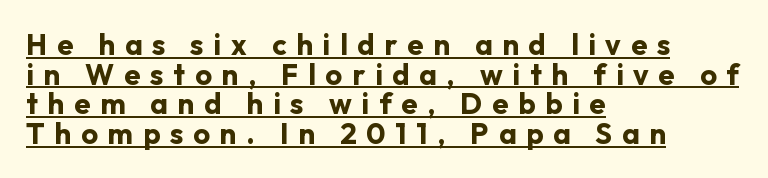
Q: Is the text bold? A: Yes.
Q: Is the text italic (slanted)? A: No, it is upright.
Q: Is the typeface a serif or a sans-serif typeface? A: Sans-serif.
Q: Is the text underlined? A: Yes.
Q: How is the paragraph aligned? A: Left-aligned.
Q: Is the spacing between letters normal or unusually wide? A: Unusually wide.
Q: Is the spacing between lines tight, normal or loose? A: Tight.
Q: Width (condensed, normal, or wide)? A: Normal.
Q: Stroke contrast? A: Low.
Q: x-height? A: Medium.
Q: Monospaced? A: No.
